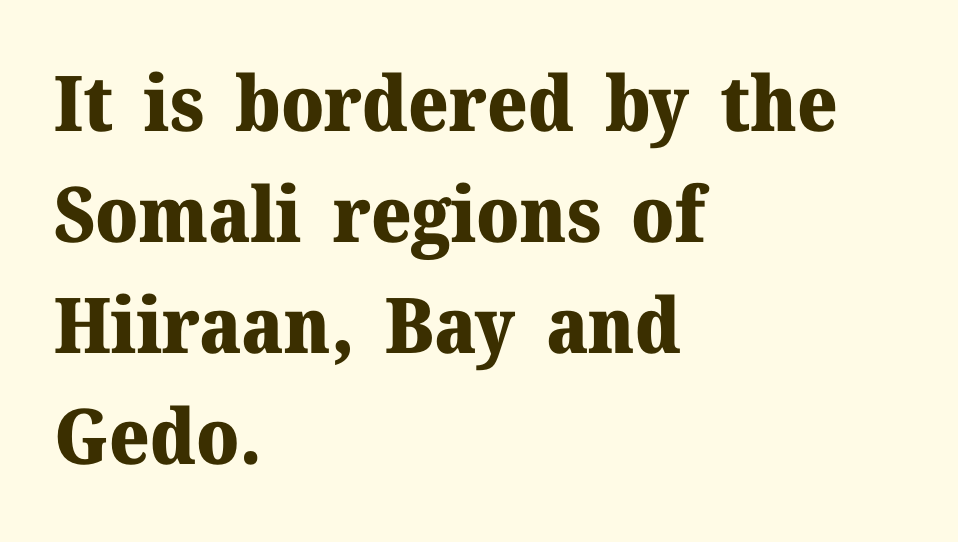
Rule under the text: the space is simply empty. Varying glyph widths throughout — classic text-font behaviour. This block has exactly the height ordinary leading produces. This is the regular roman posture of the typeface. Each line starts at the same left margin while the right side varies. The passage shown has conventional tracking throughout.
